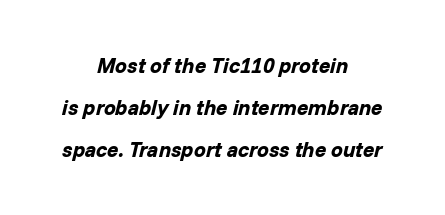
A centered setting, common on invitations and titles, is used for this passage. Notice how thick the strokes are: this is what a full bold looks like. Caption: standard tracking, unaltered. Type without underlining. This sample trades compactness for vertical openness between lines.
